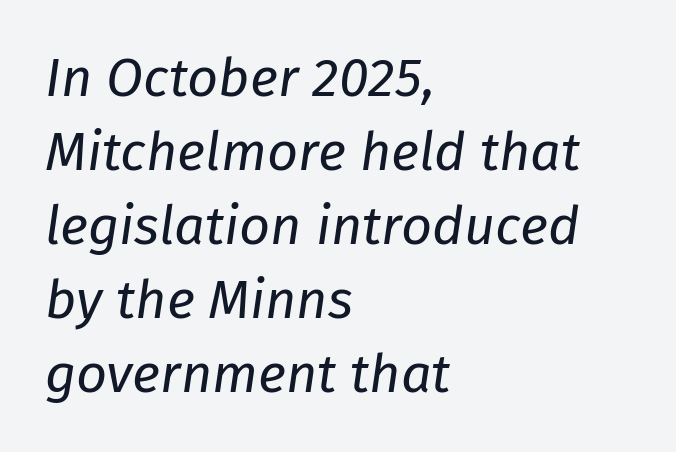
{"italic": "yes", "lean": "right", "slant_degrees": 8, "bold": "no", "weight": "regular", "width": "normal", "stroke_contrast": "low", "x_height": "medium", "monospaced": "no", "underline": "no", "align": "left", "line_spacing": "normal", "line_spacing_ratio": 1.37, "letter_spacing": "normal", "letter_spacing_em": 0.0, "glyph_px": 54}
